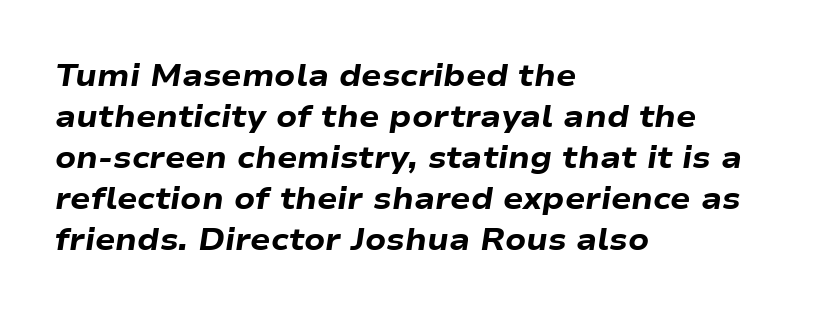
{"italic": "yes", "lean": "right", "slant_degrees": 9, "bold": "yes", "weight": "heavy", "width": "wide", "stroke_contrast": "low", "x_height": "medium", "monospaced": "no", "underline": "no", "align": "left", "line_spacing": "normal", "line_spacing_ratio": 1.37, "letter_spacing": "normal", "letter_spacing_em": 0.0, "glyph_px": 30}
